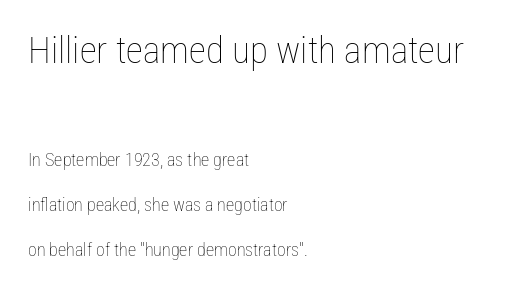
The face used here is proportionally spaced, like ordinary book or web type. You get the large type first, then a drop to smaller type. Weight: in the light-to-regular range. The letters stand upright; this is a roman face. Notice the wide empty band between every row — that's loose leading.
